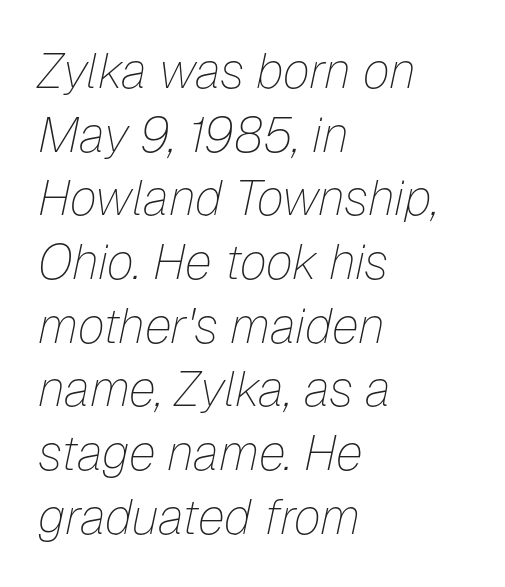
Here the designer chose a conventional face with non-uniform glyph widths. The letters look calm and open, with moderate or lighter stems. Layout note: lines flush left. Decoration check: the copy has no underline. How are the letters spaced? Ordinarily, with no added tracking.
